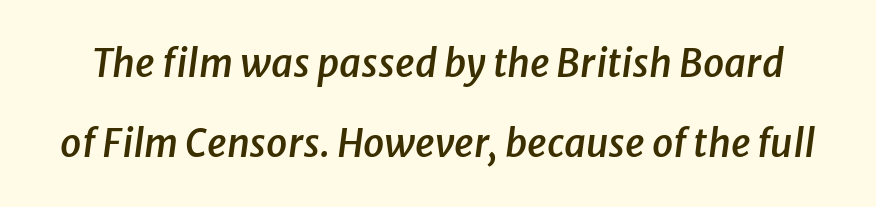
Q: Is the text bold? A: Semi-bold.
Q: Is the text italic (slanted)? A: Yes, it leans right by about 8 degrees.
Q: Is the text underlined? A: No.
Q: Is the spacing between letters normal or unusually wide? A: Normal.
Q: Is the spacing between lines tight, normal or loose? A: Loose.
Q: Width (condensed, normal, or wide)? A: Normal.
Q: Stroke contrast? A: Low.
Q: x-height? A: Medium.
Q: Monospaced? A: No.
